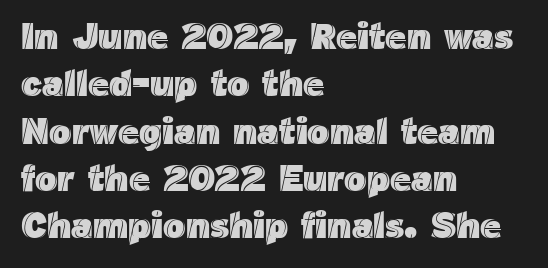
A clean baseline with only descenders dipping below it. The lines in this sample share a left origin and differ only in where they stop. Honestly, the letter spacing is just normal — you wouldn't notice it. This sample has the flowing, uneven cadence of proportional lettering.
